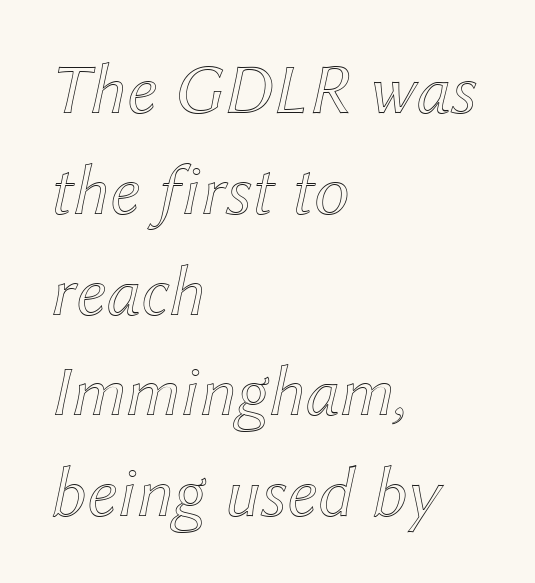
The image shows 72 px text type, italic (leaning right); set left-aligned, normal line spacing (1.4x), normal letter spacing, not underlined; a medium x-height.
